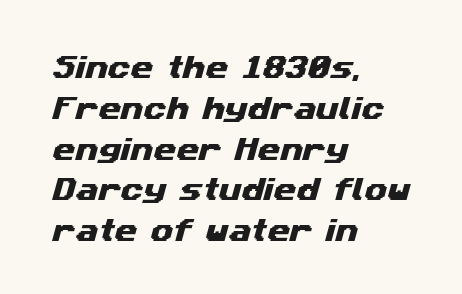
{"underline": "no", "align": "left", "line_spacing": "normal", "line_spacing_ratio": 1.57, "letter_spacing": "normal", "letter_spacing_em": 0.0, "glyph_px": 26}
